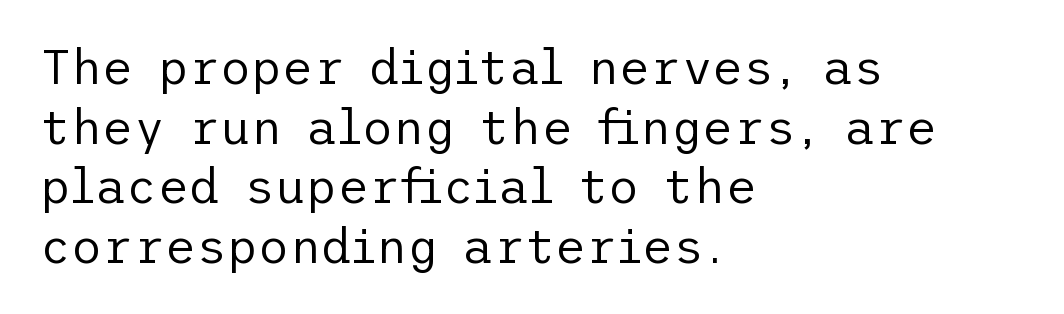
{"serif": "no", "italic": "no", "bold": "no", "weight": "regular", "width": "normal", "stroke_contrast": "low", "x_height": "medium", "underline": "no", "align": "left", "line_spacing_ratio": 1.24, "letter_spacing": "normal", "letter_spacing_em": 0.0, "glyph_px": 48}
